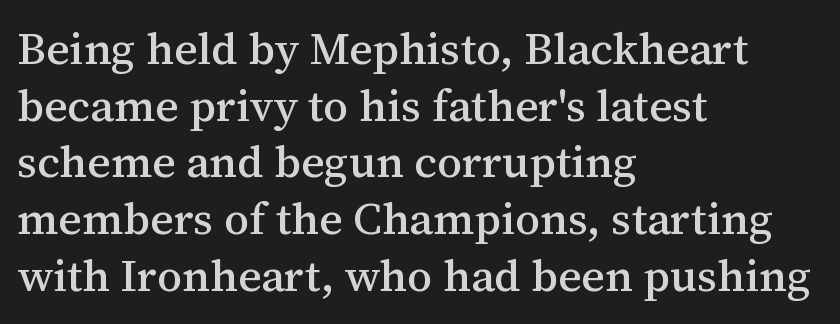
The image shows 45 px serif type, upright; set left-aligned, normal line spacing (1.26x), normal letter spacing, not underlined; medium stroke contrast and a medium x-height.
